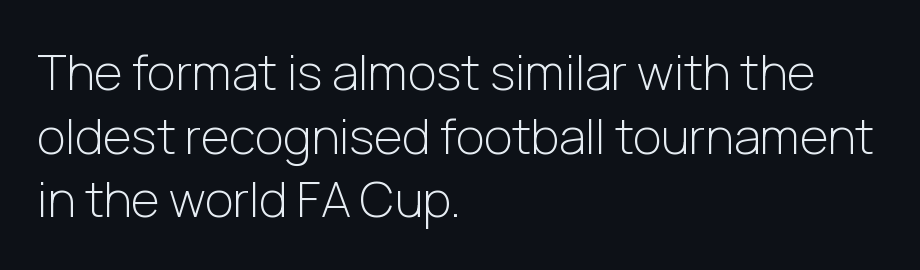
Reading down the column, the eye jumps a familiar distance to each next line. No italicization has been applied; the sample stays upright. The glyphs in this specimen are sans serif. The font sits on the lighter half of the weight spectrum, regular included.
